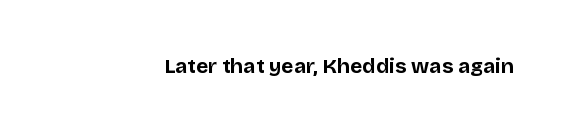
The image shows 21 px bold type, upright; set normal letter spacing, not underlined.
